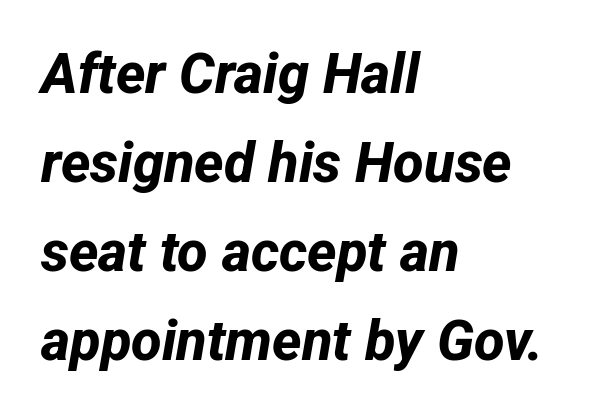
Q: Is the text bold? A: Yes.
Q: Is the typeface a serif or a sans-serif typeface? A: Sans-serif.
Q: Is the text underlined? A: No.
Q: How is the paragraph aligned? A: Left-aligned.
Q: Is the spacing between letters normal or unusually wide? A: Normal.
Q: Is the spacing between lines tight, normal or loose? A: Normal.
Q: Width (condensed, normal, or wide)? A: Normal.
Q: Stroke contrast? A: Low.
Q: x-height? A: Medium.
Q: Monospaced? A: No.
